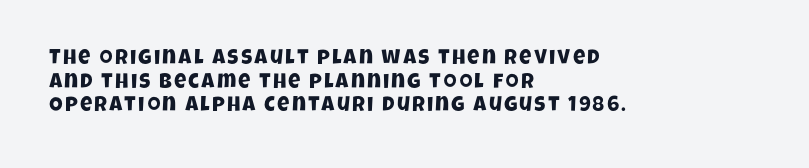
Is there much room between lines? No — they nearly touch. Honestly, there is no underline to notice here at all. The text block is weighted toward the left margin, trailing off unevenly rightward.
